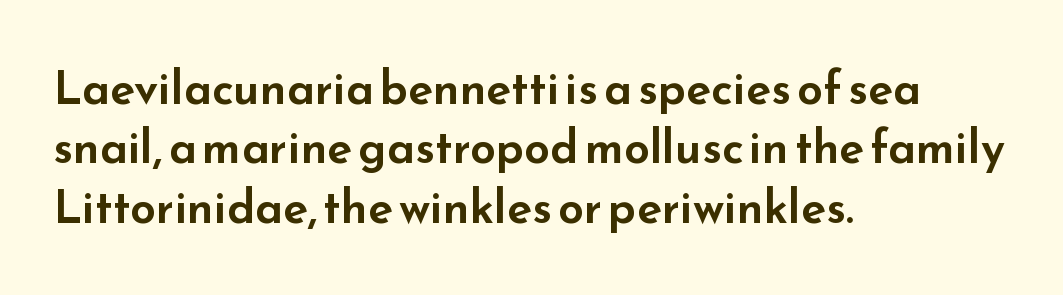
Q: Is the text italic (slanted)? A: No, it is upright.
Q: Is the typeface a serif or a sans-serif typeface? A: Sans-serif.
Q: Is the text underlined? A: No.
Q: How is the paragraph aligned? A: Left-aligned.
Q: Is the spacing between letters normal or unusually wide? A: Normal.
Q: Is the spacing between lines tight, normal or loose? A: Normal.
Q: Width (condensed, normal, or wide)? A: Wide.
Q: Stroke contrast? A: Low.
Q: x-height? A: Small.
Q: Monospaced? A: No.
